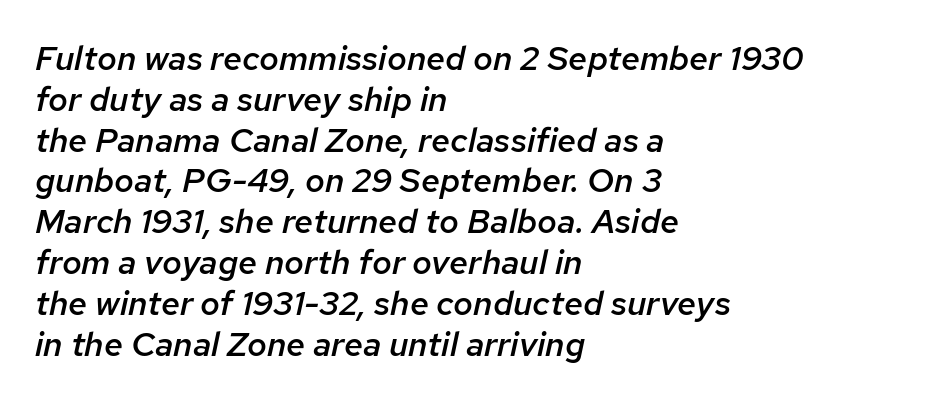
The image shows 34 px semibold type, italic (leaning right); set left-aligned, line spacing 1.2x, normal letter spacing, not underlined; low stroke contrast and a medium x-height.
